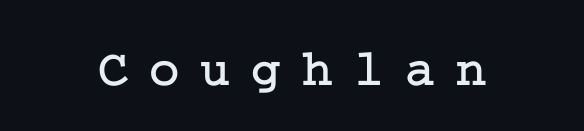
The image shows 52 px serif type, upright; set unusually wide letter spacing (+0.4 em), not underlined; low stroke contrast and a medium x-height.
